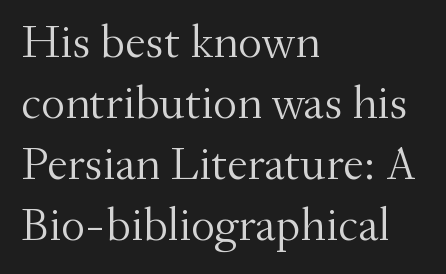
Old-style or modern, the face here clearly has serifs. Alignment: flush left. Style check: upright. No extra tracking has been applied to these lines. The space between consecutive lines is moderate. The letters advance in unequal steps, a hallmark of proportional type.
